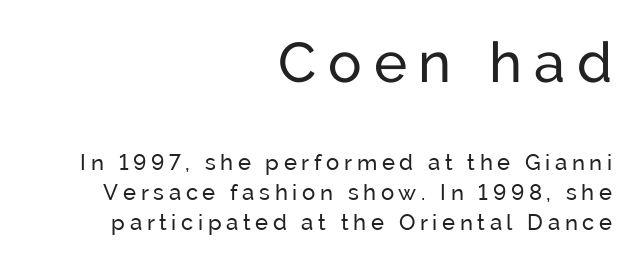
The image shows 56 px regular-weight sans-serif type, upright; set right-aligned, normal line spacing (1.35x), unusually wide letter spacing (+0.21 em), not underlined; the first (top) block is 2.55x larger; low stroke contrast and a medium x-height.
